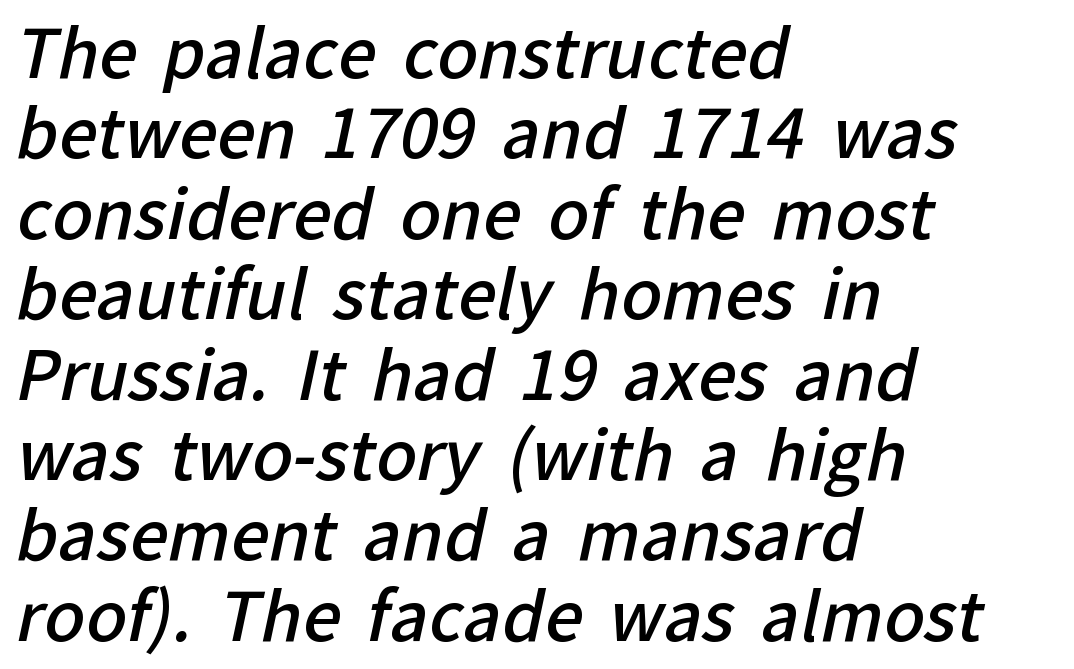
Slightly chunky letters — semibold, I'd say, not full bold. The typesetter chose a ragged-right arrangement here. Any mark beneath the type? The region is blank. The passage shown is typed in a proportional face where columns would drift. Examine the stroke ends and you'll find no serifs.
